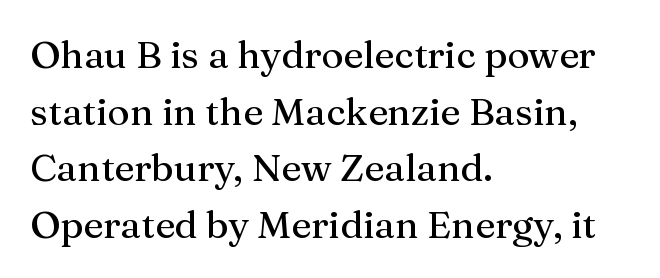
The designer left line spacing at the default. Words float on clear page, feet unadorned. The face used here is proportionally spaced, like ordinary book or web type. The compositor pushed each line to the left boundary. What kind of face is this? One with serifs. In terms of letterspacing, this is plain default setting.
